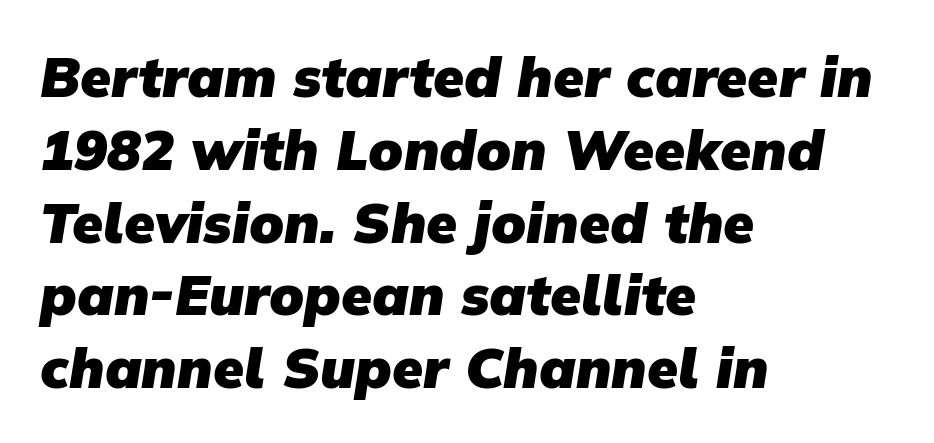
The image shows 56 px heavy sans-serif type; set left-aligned, normal line spacing (1.3x), normal letter spacing, not underlined; low stroke contrast and a medium x-height.
